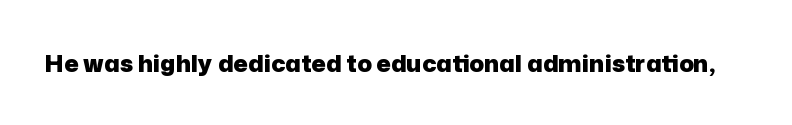
What stands out about the letter spacing? Nothing — it is the standard amount. Upright lettering throughout. Bold? Absolutely — the strokes are thick and heavy. The glyphs are unaccompanied by any horizontal stroke below them.
